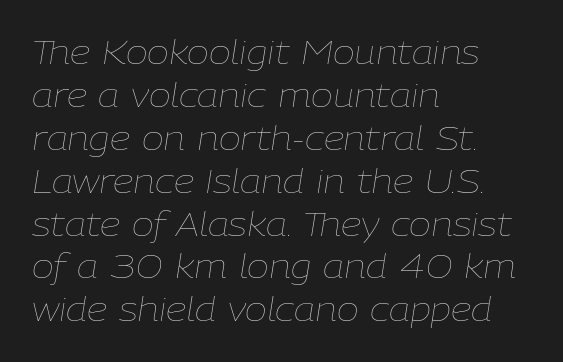
The tracking reads as untouched default to a designer's eye. Check under the words: just untouched page. On a weight scale, this lands at 450 or below. Slanted lettering throughout.
